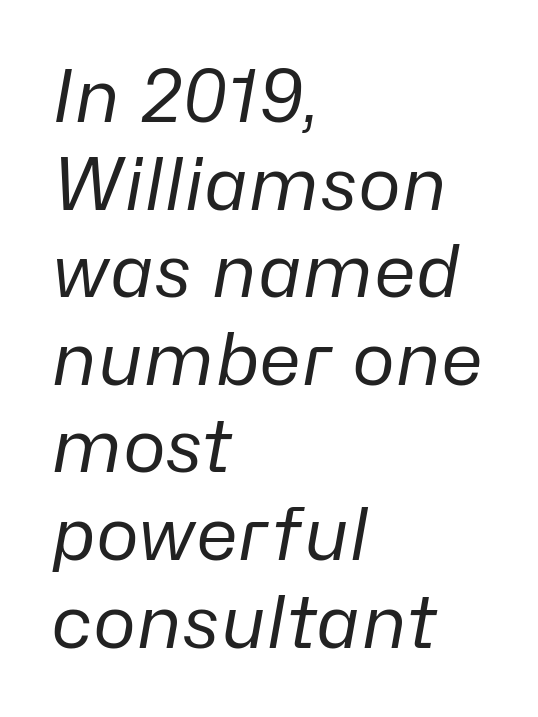
The image shows 73 px regular-weight type, italic (leaning right); set left-aligned, line spacing 1.2x, normal letter spacing, not underlined; low stroke contrast and a medium x-height.
